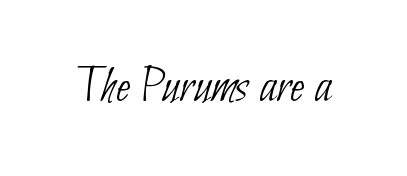
Anything drawn beneath the words? Only blank space. Heft: none added — not bold. The passage shown is typeset with a sans-serif family. Is the letter spacing exaggerated? No — it looks like the ordinary default. Think of a printed novel: that variable character pitch is what you see here.
